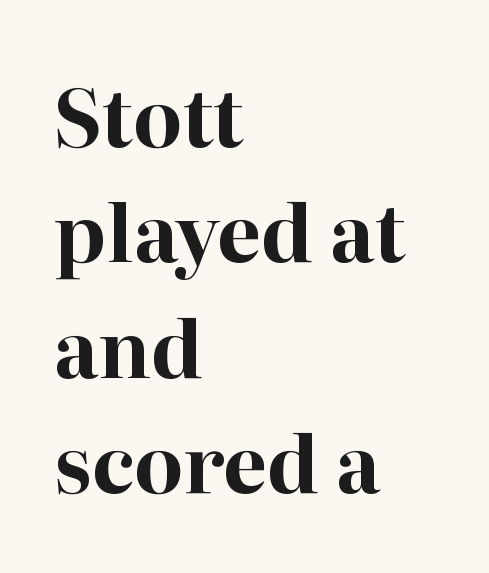
{"serif": "yes", "italic": "no", "bold": "yes", "weight": "bold", "width": "normal", "stroke_contrast": "high", "x_height": "medium", "monospaced": "no", "underline": "no", "align": "left", "line_spacing": "normal", "line_spacing_ratio": 1.46, "letter_spacing": "normal", "letter_spacing_em": 0.0, "glyph_px": 79}
